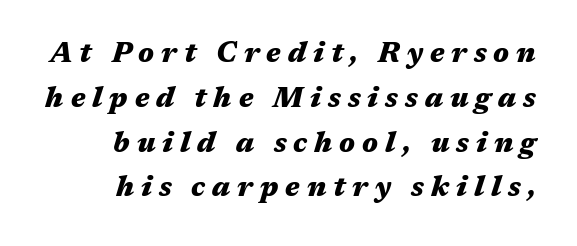
Students, observe: this is what conventionally led text looks like. The face used here is proportionally spaced, like ordinary book or web type. How are the letters spaced? Widely, with obvious added tracking. Nobody drew a line under any word here. The lettering tilts uniformly, giving the passage an italic look.
